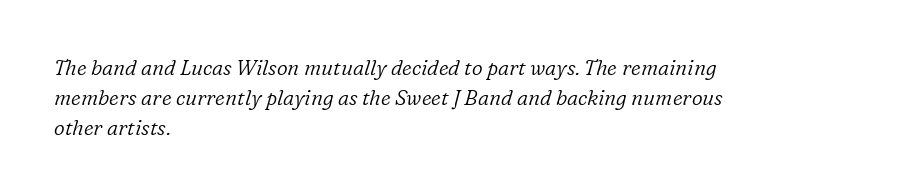
Q: Is the text bold? A: No.
Q: Is the text italic (slanted)? A: Yes, it leans right by about 16 degrees.
Q: Is the text underlined? A: No.
Q: How is the paragraph aligned? A: Left-aligned.
Q: Is the spacing between letters normal or unusually wide? A: Normal.
Q: Is the spacing between lines tight, normal or loose? A: Normal.
